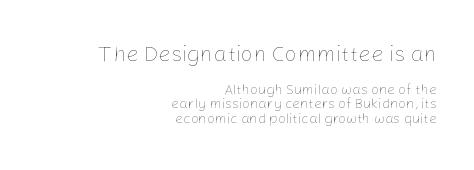
Lines of text with bare space underneath. The letters in the upper block stand taller than those in the block below. Horizontal bands of white between lines are thin slivers. The lettering holds an erect, upright posture throughout.
